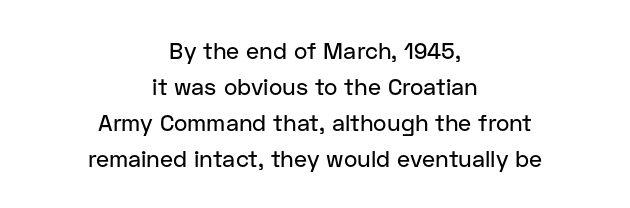
Each row of text sits above clean, open space. Reading down the column, the eye jumps a familiar distance to each next line. The lines are quadded center. You could call the tracking neutral — neither tight nor loose. The letters stand upright; this is a roman face.
